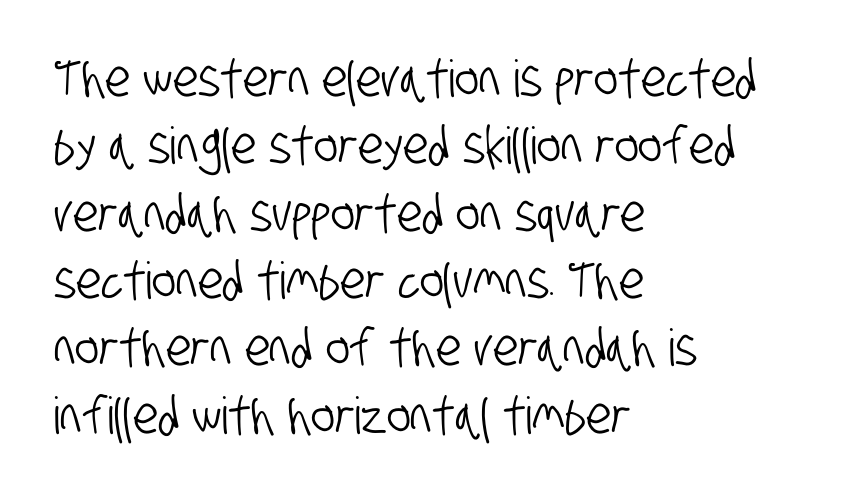
{"serif": "no", "width": "condensed", "stroke_contrast": "low", "x_height": "large", "monospaced": "no", "underline": "no", "align": "left", "line_spacing": "normal", "line_spacing_ratio": 1.32, "letter_spacing": "normal", "letter_spacing_em": 0.0, "glyph_px": 51}
